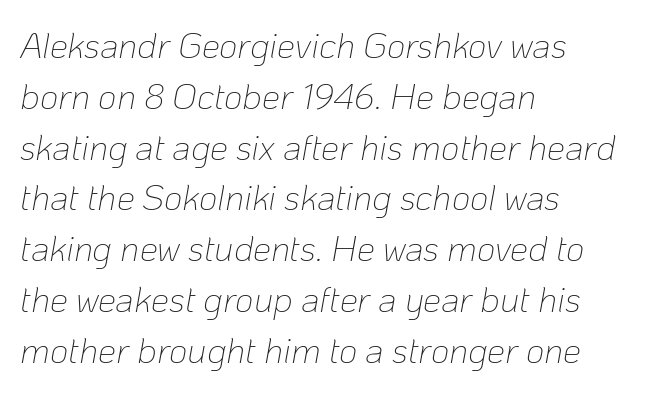
Only glyphs here, with clear space below each row. A normal amount of white space separates one row of letters from the next. Horizontally, the lines are justified to the leading edge only. This reads as an unemphasized weight, regular at the heaviest. No extra tracking has been applied to these lines.
